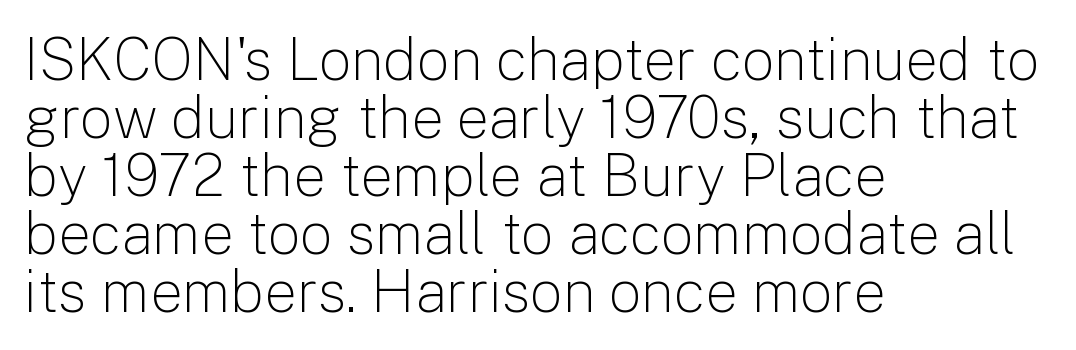
{"serif": "no", "italic": "no", "bold": "no", "weight": "light", "width": "normal", "stroke_contrast": "low", "x_height": "medium", "monospaced": "no", "underline": "no", "align": "left", "line_spacing": "tight", "line_spacing_ratio": 1.0, "letter_spacing": "normal", "letter_spacing_em": 0.0, "glyph_px": 58}
